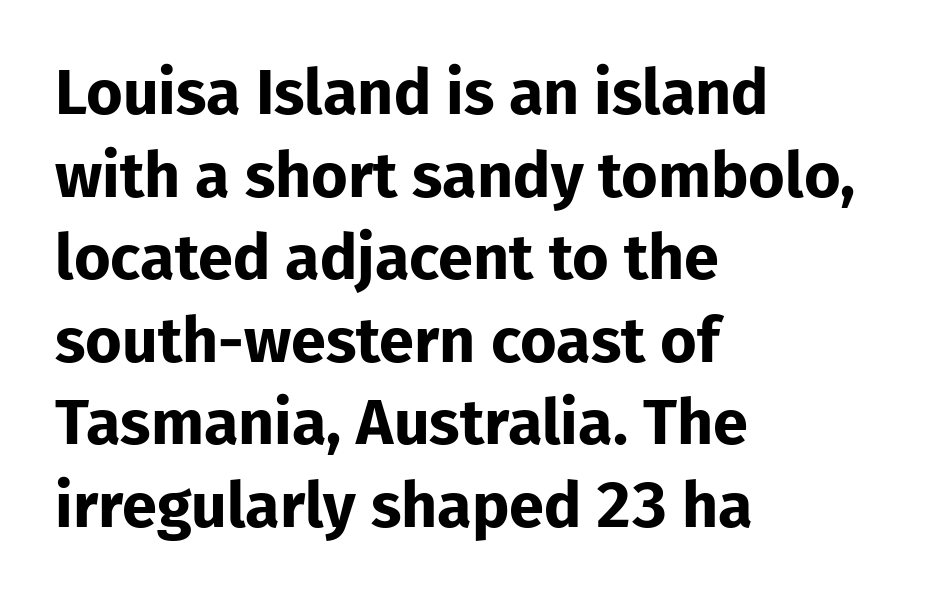
Q: Is the text bold? A: Yes.
Q: Is the text italic (slanted)? A: No, it is upright.
Q: Is the typeface a serif or a sans-serif typeface? A: Sans-serif.
Q: Is the text underlined? A: No.
Q: How is the paragraph aligned? A: Left-aligned.
Q: Is the spacing between letters normal or unusually wide? A: Normal.
Q: Is the spacing between lines tight, normal or loose? A: Normal.
Q: Width (condensed, normal, or wide)? A: Normal.
Q: Stroke contrast? A: Low.
Q: x-height? A: Medium.
Q: Monospaced? A: No.
